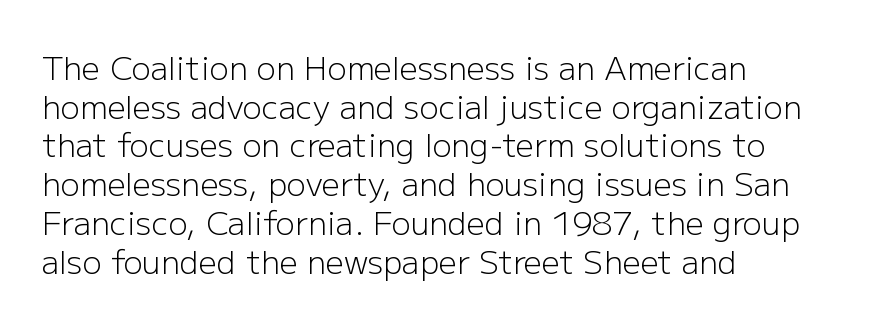
{"serif": "no", "italic": "no", "bold": "no", "weight": "light", "width": "normal", "stroke_contrast": "low", "x_height": "medium", "monospaced": "no", "underline": "no", "align": "left", "line_spacing_ratio": 1.21, "letter_spacing": "normal", "letter_spacing_em": 0.0, "glyph_px": 32}
